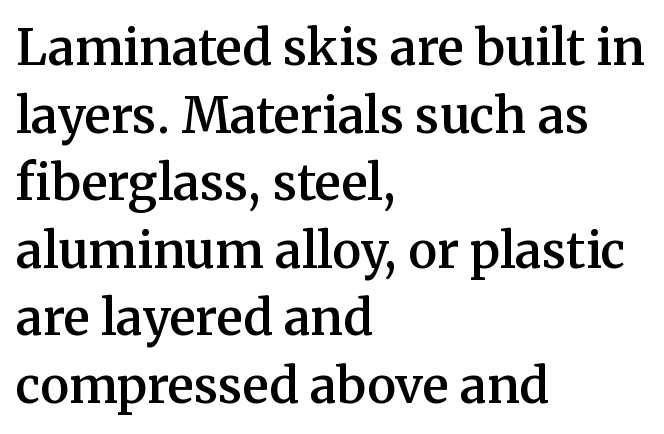
The letters sit at their default tracking, neither squeezed nor spread. As a designer I'd log this as weight 600, semibold. Each row of text sits above clean, open space. Rendered with straight, roman letterforms. Examine the stroke ends and you'll spot serifs.
